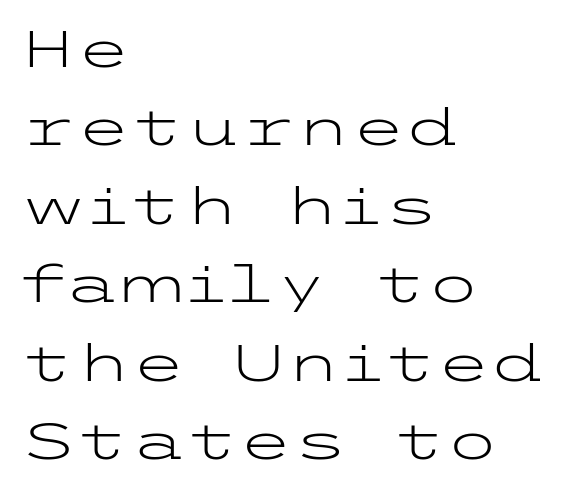
{"serif": "no", "italic": "no", "bold": "no", "weight": "light", "width": "wide", "stroke_contrast": "low", "x_height": "medium", "underline": "no", "align": "left", "line_spacing": "normal", "line_spacing_ratio": 1.57, "letter_spacing": "normal", "letter_spacing_em": 0.0, "glyph_px": 50}
